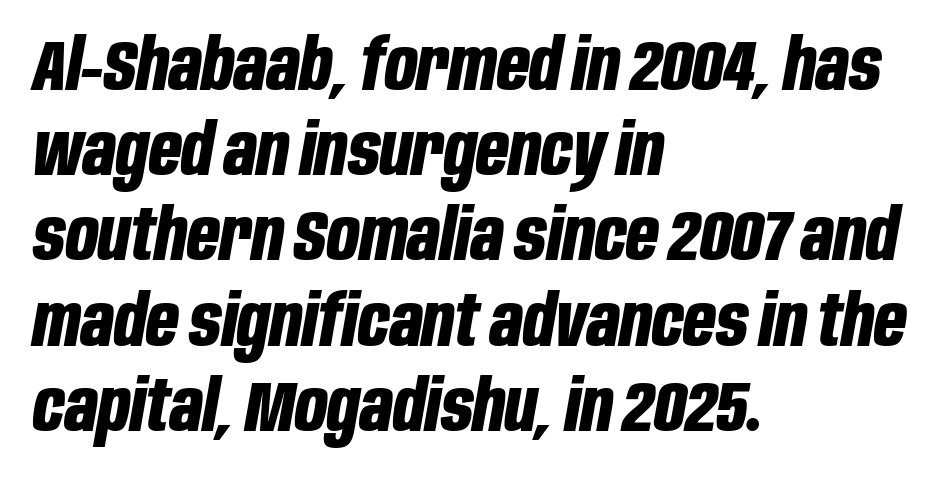
The image shows 71 px bold, condensed type, italic (leaning right); set left-aligned, line spacing 1.2x, normal letter spacing, not underlined; low stroke contrast and a large x-height.
